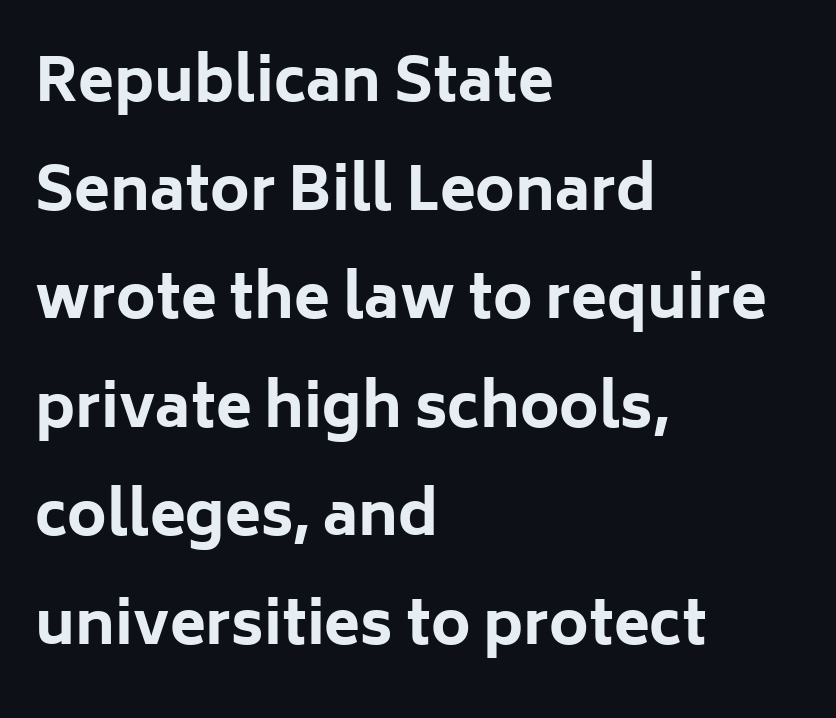
Q: Is the text bold? A: Yes.
Q: Is the text italic (slanted)? A: No, it is upright.
Q: Is the typeface a serif or a sans-serif typeface? A: Sans-serif.
Q: Is the text underlined? A: No.
Q: How is the paragraph aligned? A: Left-aligned.
Q: Is the spacing between letters normal or unusually wide? A: Normal.
Q: Width (condensed, normal, or wide)? A: Normal.
Q: Stroke contrast? A: Low.
Q: x-height? A: Medium.
Q: Monospaced? A: No.
